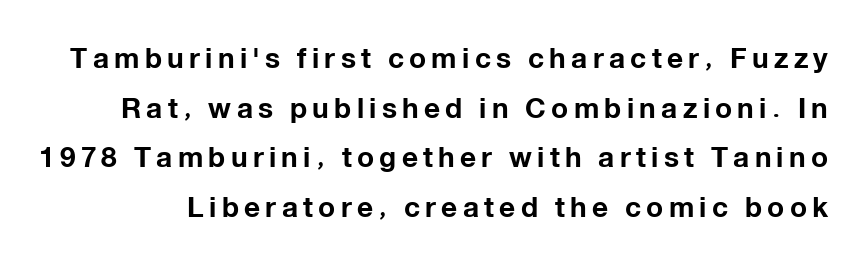
Weight check: bold — yes, fully. Spacing verdict: proportional, widths tailored to each character. Any mark beneath the type? The region is blank. A typesetter would label this face a sans. Unlike italic type, these characters show no tilt at all.
